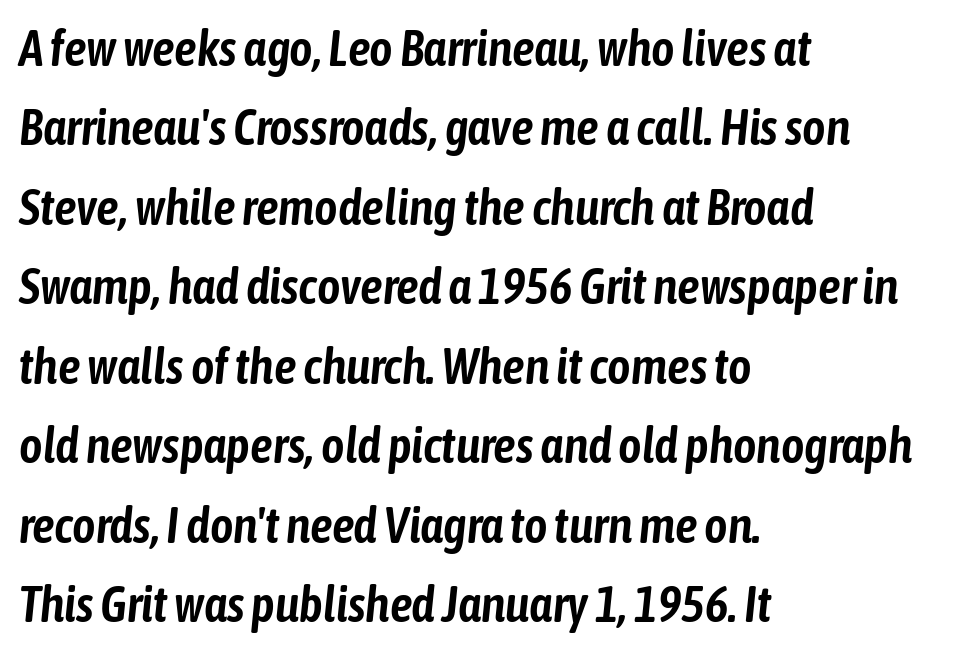
Q: Is the text italic (slanted)? A: Yes, it leans right by about 6 degrees.
Q: Is the text underlined? A: No.
Q: How is the paragraph aligned? A: Left-aligned.
Q: Is the spacing between letters normal or unusually wide? A: Normal.
Q: Is the spacing between lines tight, normal or loose? A: Normal.
Q: Width (condensed, normal, or wide)? A: Condensed.
Q: Stroke contrast? A: Low.
Q: x-height? A: Medium.
Q: Monospaced? A: No.
